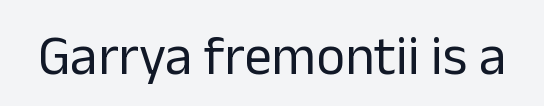
The image shows 55 px regular-weight sans-serif type, upright; set normal letter spacing, not underlined; low stroke contrast and a medium x-height.
